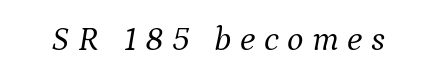
Q: Is the text bold? A: No.
Q: Is the text italic (slanted)? A: Yes, it leans right by about 9 degrees.
Q: Is the typeface a serif or a sans-serif typeface? A: Serif.
Q: Is the text underlined? A: No.
Q: Is the spacing between letters normal or unusually wide? A: Unusually wide.
Q: Width (condensed, normal, or wide)? A: Normal.
Q: Stroke contrast? A: Medium.
Q: x-height? A: Medium.
Q: Monospaced? A: No.
